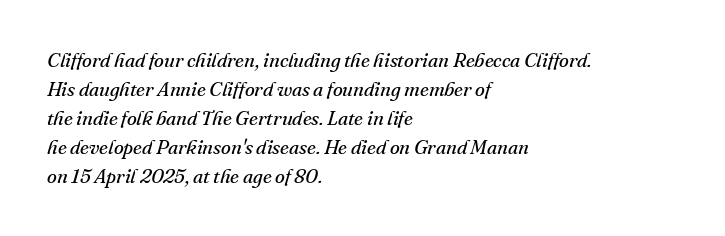
The image shows 20 px text type, italic (leaning right); set left-aligned, normal line spacing (1.45x), normal letter spacing, not underlined.
